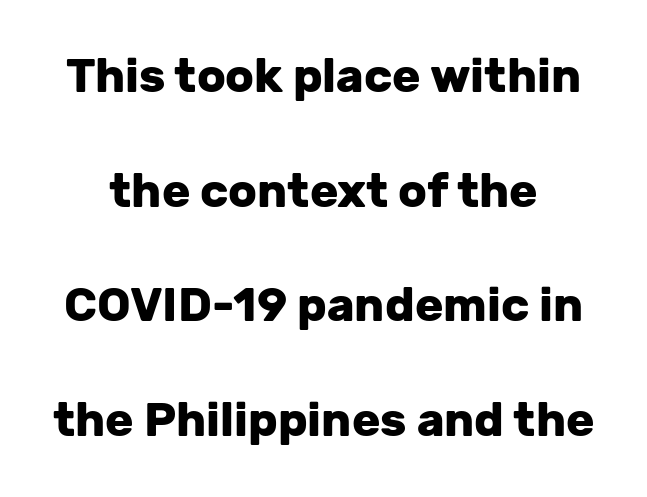
The image shows 47 px heavy sans-serif type, upright; set loose line spacing (2.44x), normal letter spacing, not underlined; low stroke contrast and a medium x-height.
